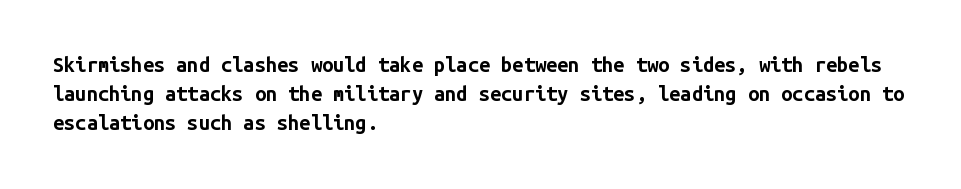
{"italic": "no", "bold": "yes", "underline": "no", "align": "left", "line_spacing": "normal", "line_spacing_ratio": 1.45, "letter_spacing": "normal", "letter_spacing_em": 0.0, "glyph_px": 20}
